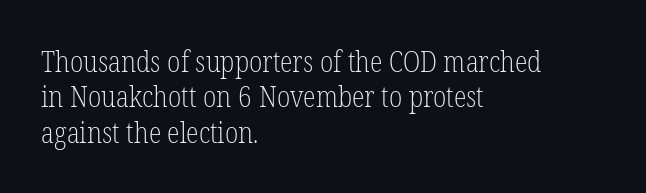
The image shows 29 px light, condensed serif type, upright; set left-aligned, line spacing 1.22x, normal letter spacing, not underlined; low stroke contrast and a medium x-height.
